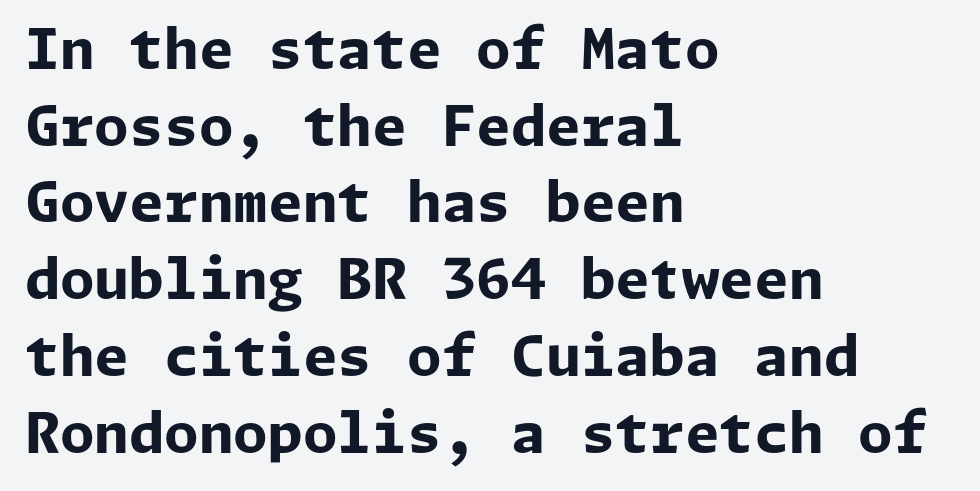
Q: Is the text bold? A: Yes.
Q: Is the text italic (slanted)? A: No, it is upright.
Q: Is the typeface a serif or a sans-serif typeface? A: Sans-serif.
Q: Is the text underlined? A: No.
Q: How is the paragraph aligned? A: Left-aligned.
Q: Is the spacing between letters normal or unusually wide? A: Normal.
Q: Is the spacing between lines tight, normal or loose? A: Normal.
Q: Width (condensed, normal, or wide)? A: Normal.
Q: Stroke contrast? A: Low.
Q: x-height? A: Medium.
